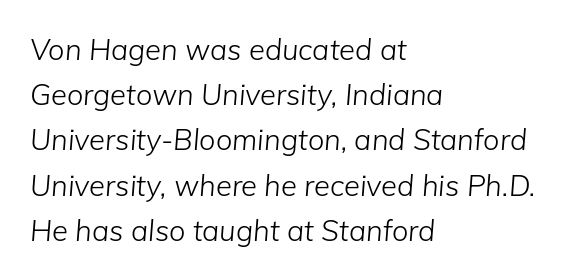
{"italic": "yes", "lean": "right", "slant_degrees": 5, "bold": "no", "weight": "light", "width": "normal", "stroke_contrast": "low", "x_height": "medium", "monospaced": "no", "underline": "no", "align": "left", "line_spacing": "normal", "line_spacing_ratio": 1.56, "letter_spacing": "normal", "letter_spacing_em": 0.0, "glyph_px": 29}
